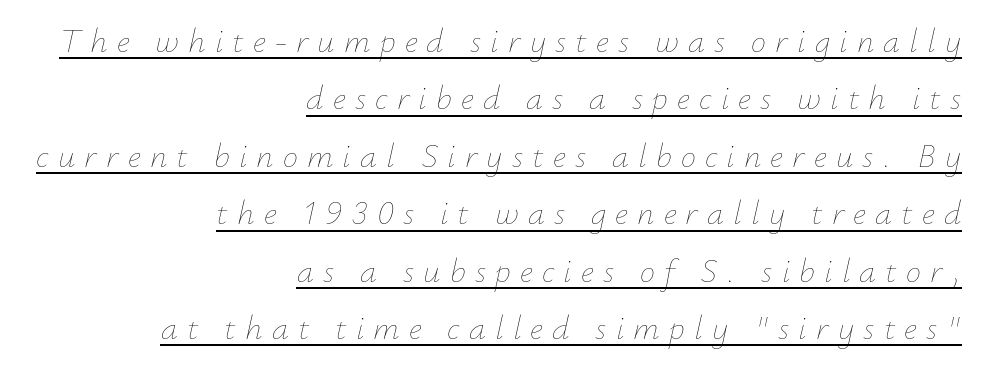
{"italic": "yes", "lean": "right", "slant_degrees": 12, "bold": "no", "weight": "thin", "width": "normal", "stroke_contrast": "low", "x_height": "small", "monospaced": "no", "underline": "yes", "align": "right", "line_spacing": "normal", "line_spacing_ratio": 1.69, "letter_spacing": "wide", "letter_spacing_em": 0.27, "glyph_px": 34}
